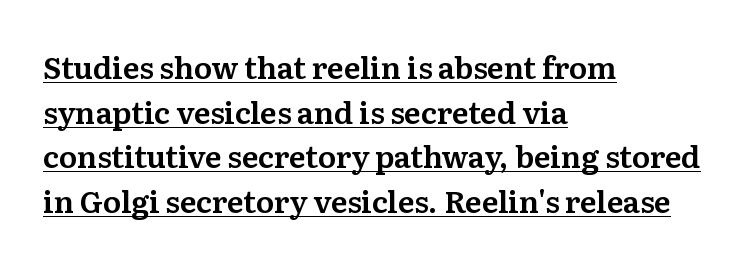
The image shows 30 px serif type, upright; set left-aligned, normal line spacing (1.49x), normal letter spacing, underlined; medium stroke contrast and a medium x-height.
